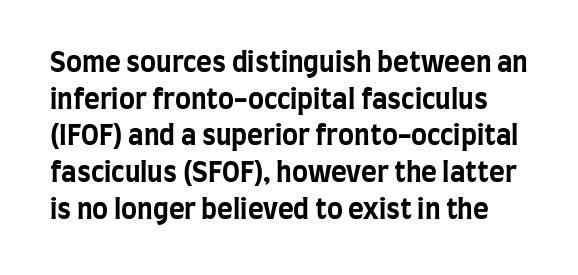
The image shows 27 px bold type, upright; set normal line spacing (1.36x), normal letter spacing, not underlined.
